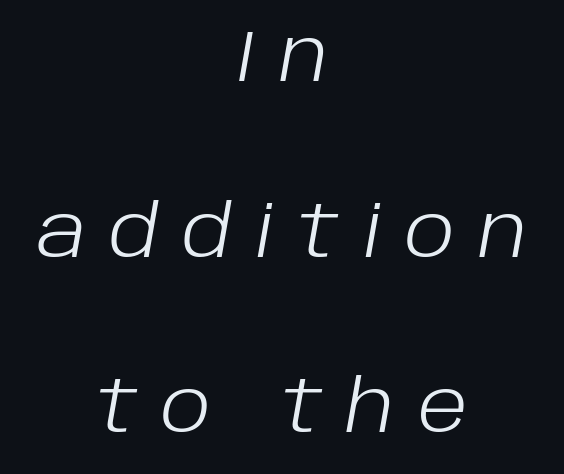
A light-to-regular cut is what we see here. Tracking here is generous; glyphs stand well apart from one another. Designer's note — italics engaged. These lines are centered, leaving both edges ragged.
